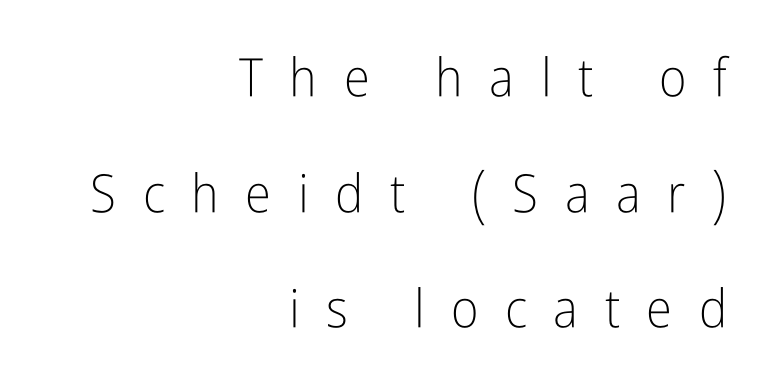
Q: Is the text bold? A: No.
Q: Is the text italic (slanted)? A: No, it is upright.
Q: Is the typeface a serif or a sans-serif typeface? A: Sans-serif.
Q: Is the text underlined? A: No.
Q: How is the paragraph aligned? A: Right-aligned.
Q: Is the spacing between letters normal or unusually wide? A: Unusually wide.
Q: Is the spacing between lines tight, normal or loose? A: Loose.
Q: Width (condensed, normal, or wide)? A: Condensed.
Q: Stroke contrast? A: Low.
Q: x-height? A: Medium.
Q: Monospaced? A: No.
